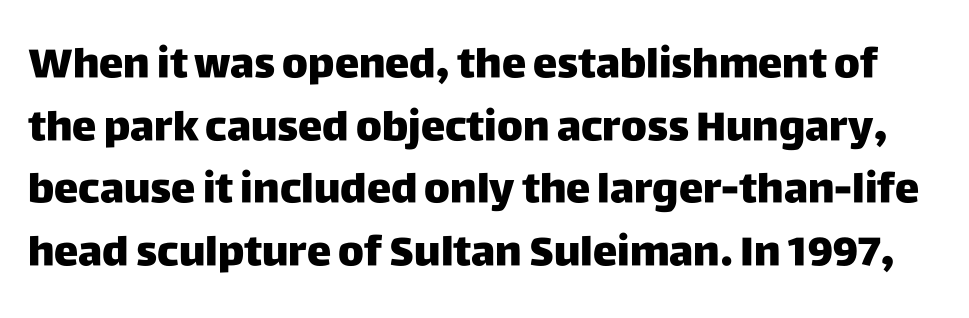
This rendering leaves character spacing at its baseline value. This sample keeps an unexceptional amount of space between lines. Is this a fixed-width face? No — the glyphs have proportional, varying widths. Ordinary non-slanted type is in use. Just letters on the line, the space beneath them empty. Students, this is bold: see how much ink each stroke carries.
